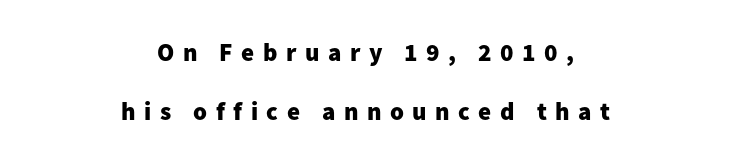
{"italic": "no", "bold": "yes", "underline": "no", "align": "center", "line_spacing": "loose", "line_spacing_ratio": 2.36, "letter_spacing": "wide", "letter_spacing_em": 0.34, "glyph_px": 25}
